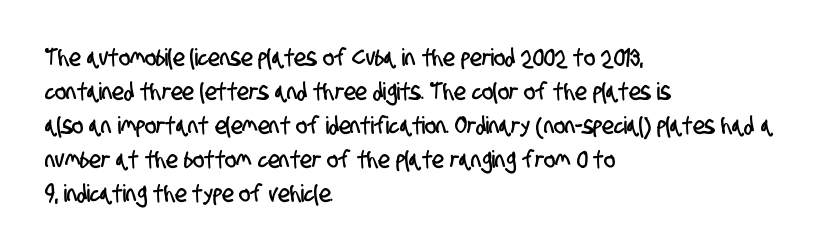
The image shows 24 px text type; set left-aligned, normal line spacing (1.42x), normal letter spacing, not underlined.
